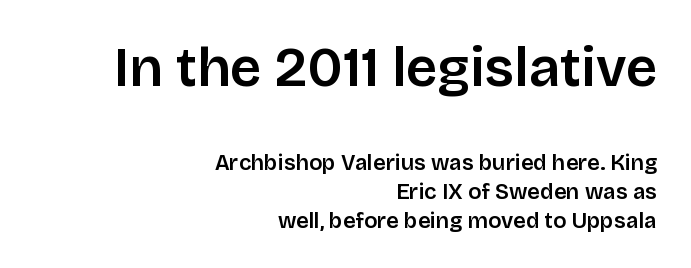
The image shows 55 px sans-serif type, upright; set right-aligned, normal line spacing (1.3x), normal letter spacing, not underlined; the first (top) block is 2.5x larger; low stroke contrast and a large x-height.
